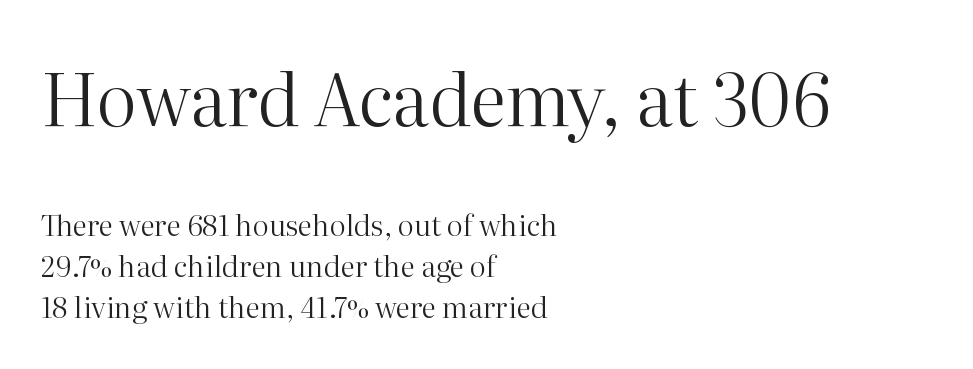
Q: Is the text bold? A: No.
Q: Is the text italic (slanted)? A: No, it is upright.
Q: Is the typeface a serif or a sans-serif typeface? A: Serif.
Q: Is the text underlined? A: No.
Q: How is the paragraph aligned? A: Left-aligned.
Q: Is the spacing between letters normal or unusually wide? A: Normal.
Q: Is the spacing between lines tight, normal or loose? A: Normal.
Q: Which block of text is set in a larger size, the first (top) or the second (bottom)? A: The first (top) one.
Q: Width (condensed, normal, or wide)? A: Normal.
Q: Stroke contrast? A: High.
Q: x-height? A: Medium.
Q: Monospaced? A: No.
